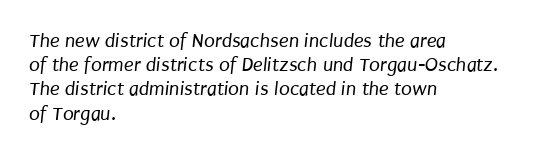
The strokes are not fattened; the text isn't bold. Default kerning and tracking; the words read as compact shapes. One-word summary of the alignment: left. Check under the words: just untouched page.
